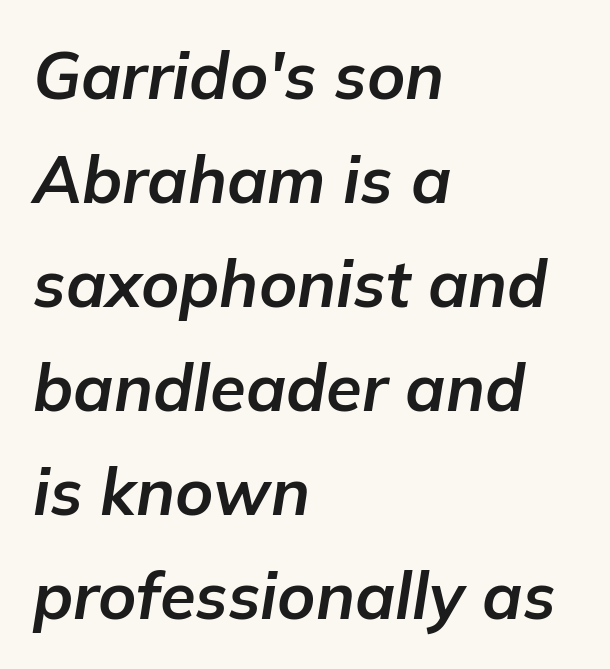
The image shows 65 px bold type, italic (leaning right); set left-aligned, normal line spacing (1.6x), normal letter spacing, not underlined; low stroke contrast and a medium x-height.
